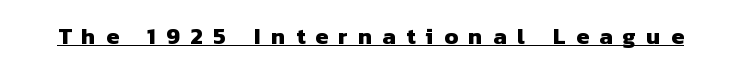
This rendering features underlined lettering. Letter spacing: wide. Heavy-handed strokes throughout: this text is bold.
